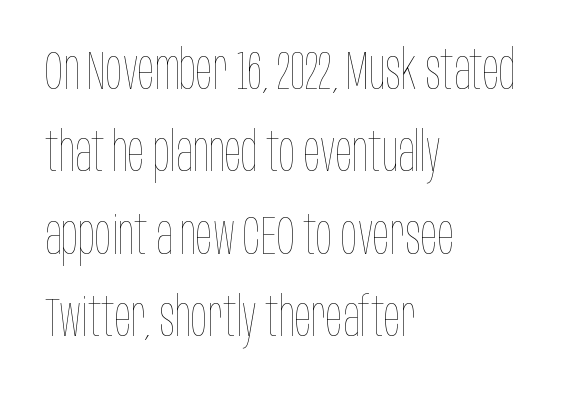
Q: Is the text bold? A: No.
Q: Is the text italic (slanted)? A: No, it is upright.
Q: Is the text underlined? A: No.
Q: How is the paragraph aligned? A: Left-aligned.
Q: Is the spacing between letters normal or unusually wide? A: Normal.
Q: Is the spacing between lines tight, normal or loose? A: Normal.
Q: Width (condensed, normal, or wide)? A: Condensed.
Q: Stroke contrast? A: Low.
Q: x-height? A: Large.
Q: Monospaced? A: No.
